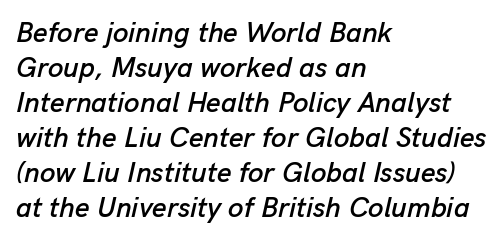
The image shows 28 px text type, italic (leaning right); set left-aligned, normal line spacing (1.25x), normal letter spacing, not underlined; low stroke contrast and a medium x-height.
